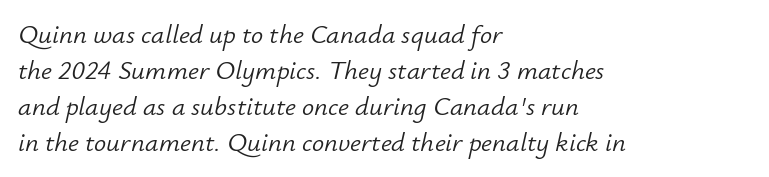
The image shows 27 px text type, italic (leaning right); set left-aligned, normal line spacing (1.33x), normal letter spacing, not underlined.
